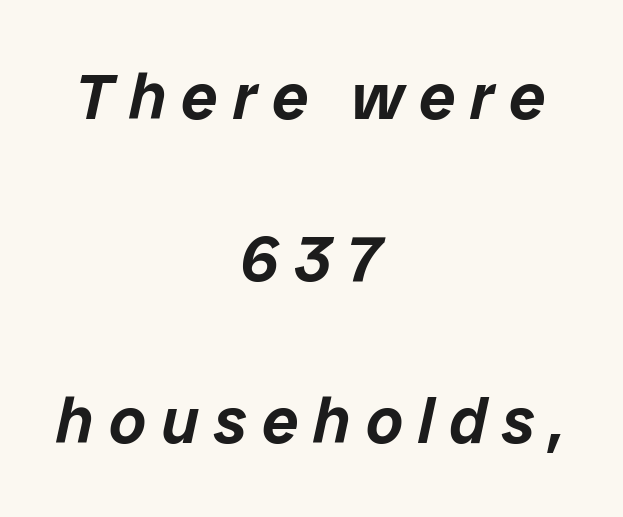
{"italic": "yes", "lean": "right", "slant_degrees": 12, "width": "normal", "stroke_contrast": "low", "x_height": "medium", "monospaced": "no", "underline": "no", "align": "center", "line_spacing": "loose", "line_spacing_ratio": 2.49, "letter_spacing": "wide", "letter_spacing_em": 0.23, "glyph_px": 65}
